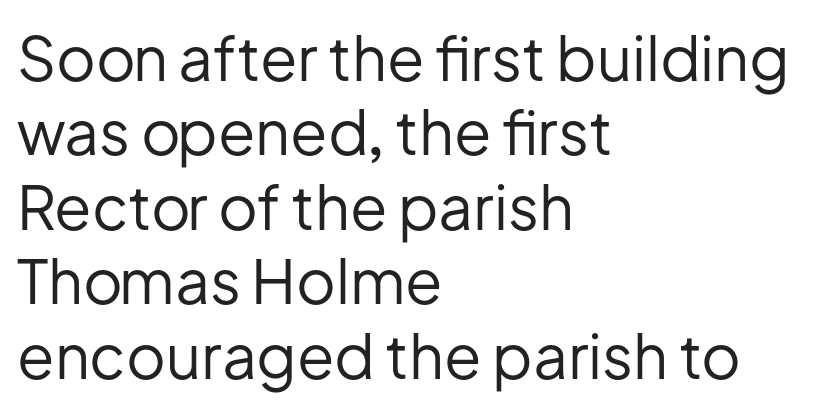
Q: Is the text bold? A: No.
Q: Is the text italic (slanted)? A: No, it is upright.
Q: Is the typeface a serif or a sans-serif typeface? A: Sans-serif.
Q: Is the text underlined? A: No.
Q: How is the paragraph aligned? A: Left-aligned.
Q: Is the spacing between letters normal or unusually wide? A: Normal.
Q: Width (condensed, normal, or wide)? A: Normal.
Q: Stroke contrast? A: Low.
Q: x-height? A: Medium.
Q: Monospaced? A: No.
